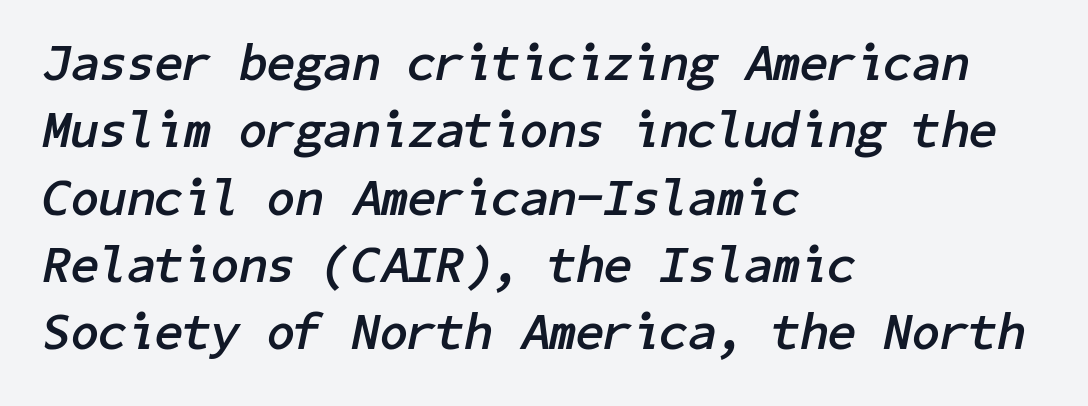
Q: Is the text bold? A: Yes.
Q: Is the text italic (slanted)? A: Yes, it leans right by about 11 degrees.
Q: Is the text underlined? A: No.
Q: How is the paragraph aligned? A: Left-aligned.
Q: Is the spacing between letters normal or unusually wide? A: Normal.
Q: Is the spacing between lines tight, normal or loose? A: Normal.
Q: Width (condensed, normal, or wide)? A: Normal.
Q: Stroke contrast? A: Low.
Q: x-height? A: Medium.
